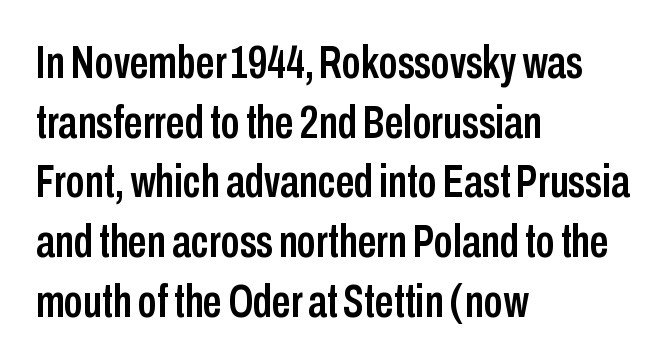
{"serif": "no", "italic": "no", "width": "condensed", "stroke_contrast": "low", "x_height": "medium", "monospaced": "no", "underline": "no", "align": "left", "line_spacing": "normal", "line_spacing_ratio": 1.27, "letter_spacing": "normal", "letter_spacing_em": 0.0, "glyph_px": 47}
